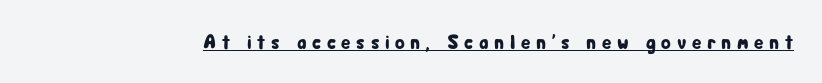
The image shows 20 px text type, upright; set unusually wide letter spacing (+0.28 em), underlined.
